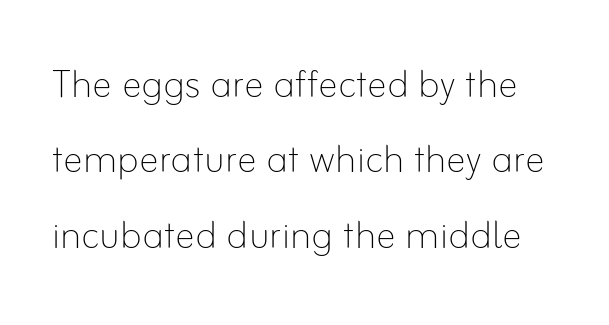
Q: Is the text bold? A: No.
Q: Is the text italic (slanted)? A: No, it is upright.
Q: Is the text underlined? A: No.
Q: Is the spacing between letters normal or unusually wide? A: Normal.
Q: Is the spacing between lines tight, normal or loose? A: Normal.
Q: Width (condensed, normal, or wide)? A: Normal.
Q: Stroke contrast? A: Low.
Q: x-height? A: Small.
Q: Monospaced? A: No.
